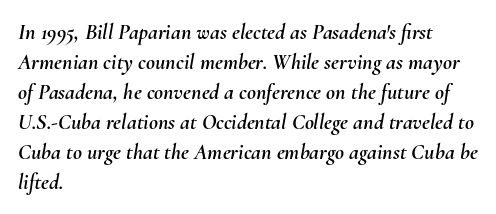
The image shows 22 px text type, italic (leaning right); set left-aligned, normal line spacing (1.36x), normal letter spacing, not underlined.
